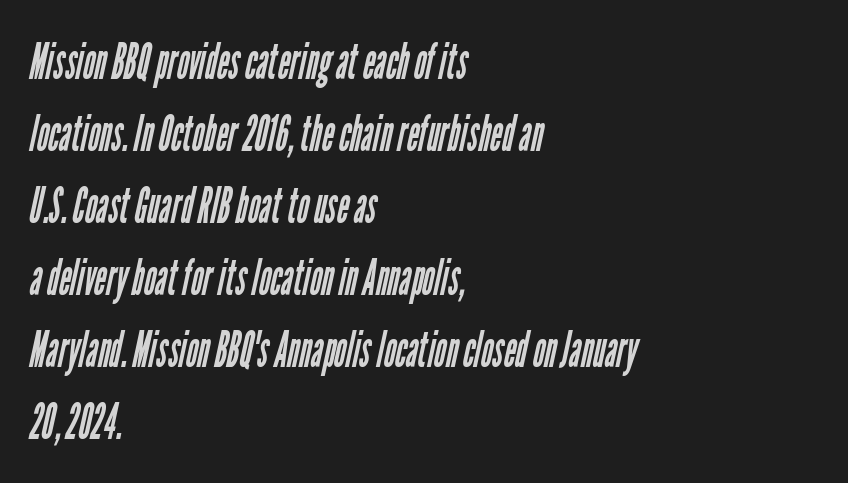
The image shows 51 px regular-weight, condensed sans-serif type; set left-aligned, normal line spacing (1.41x), normal letter spacing, not underlined; low stroke contrast and a medium x-height.
